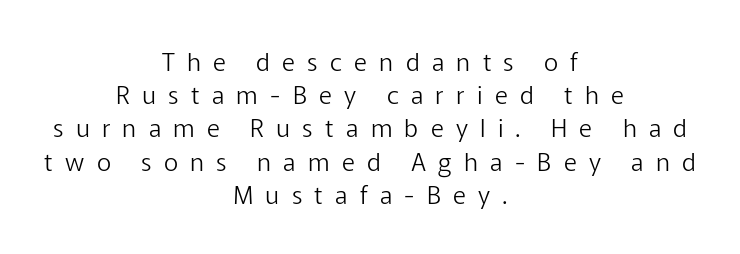
Q: Is the text bold? A: No.
Q: Is the text italic (slanted)? A: No, it is upright.
Q: Is the text underlined? A: No.
Q: How is the paragraph aligned? A: Centered.
Q: Is the spacing between letters normal or unusually wide? A: Unusually wide.
Q: Is the spacing between lines tight, normal or loose? A: Normal.
